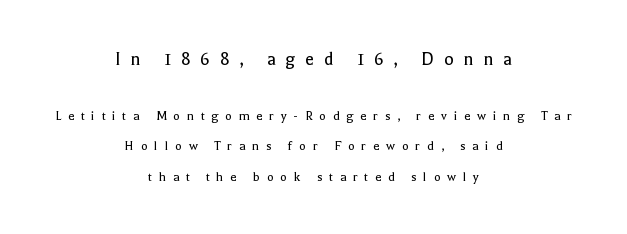
Q: Is the text bold? A: No.
Q: Is the text italic (slanted)? A: No, it is upright.
Q: Is the text underlined? A: No.
Q: How is the paragraph aligned? A: Centered.
Q: Is the spacing between letters normal or unusually wide? A: Unusually wide.
Q: Is the spacing between lines tight, normal or loose? A: Loose.
Q: Which block of text is set in a larger size, the first (top) or the second (bottom)? A: The first (top) one.
